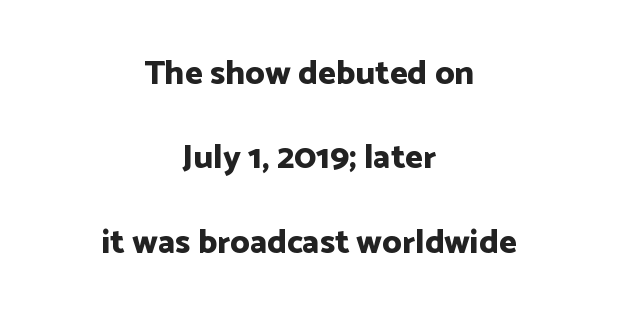
{"serif": "no", "italic": "no", "bold": "yes", "weight": "bold", "width": "normal", "stroke_contrast": "low", "x_height": "medium", "monospaced": "no", "underline": "no", "align": "center", "line_spacing": "loose", "line_spacing_ratio": 2.48, "letter_spacing": "normal", "letter_spacing_em": 0.0, "glyph_px": 34}
